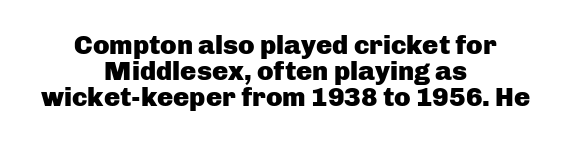
Q: Is the text bold? A: Yes.
Q: Is the text italic (slanted)? A: No, it is upright.
Q: Is the text underlined? A: No.
Q: How is the paragraph aligned? A: Centered.
Q: Is the spacing between letters normal or unusually wide? A: Normal.
Q: Is the spacing between lines tight, normal or loose? A: Tight.
